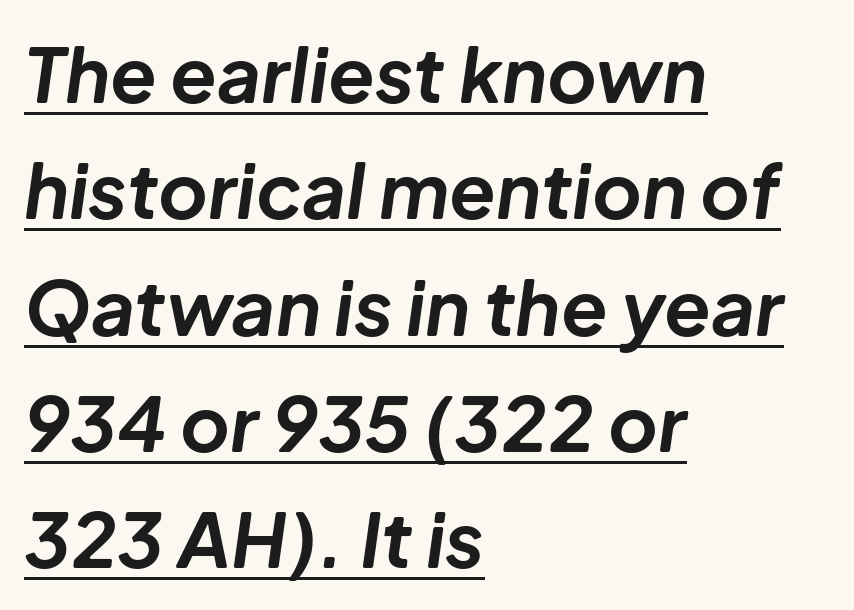
The image shows 76 px bold type, italic (leaning right); set left-aligned, normal line spacing (1.53x), normal letter spacing, underlined; low stroke contrast and a medium x-height.
